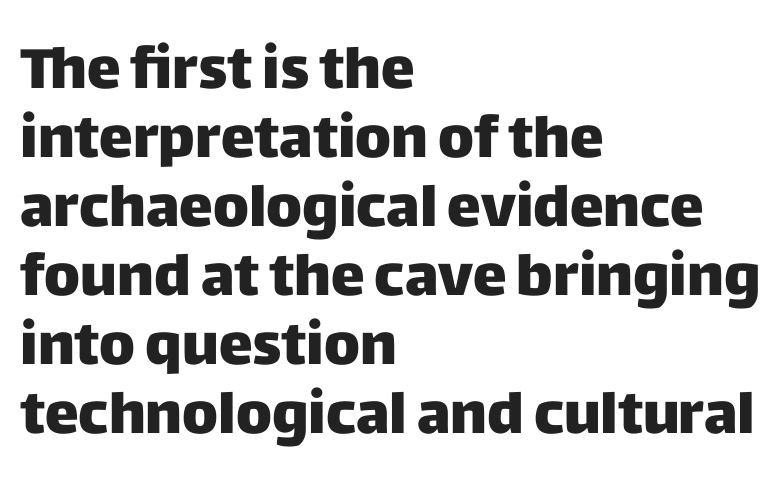
Notice how thick the strokes are: this is what a full bold looks like. Alignment: flush left. The letters carry no serifs — their stems end cleanly without finishing strokes. Underlining? Definitely not there.
